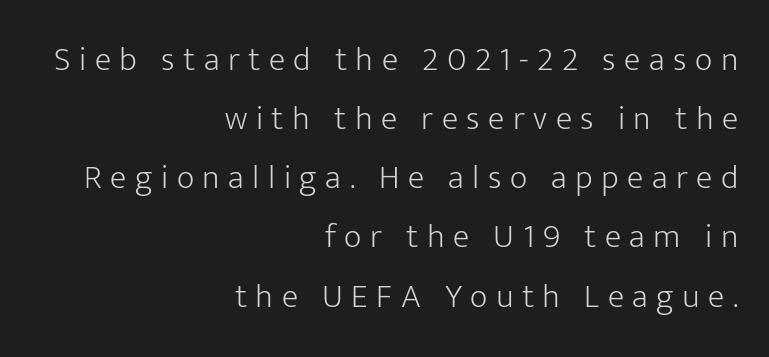
Posture: vertical. A light-to-regular cut is what we see here. Is the block centered? No — it sits flush against the right margin. The space beneath each line is pristine and unruled.
